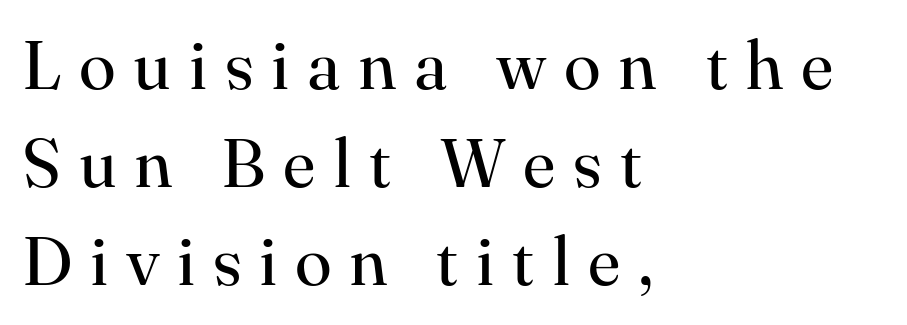
Q: Is the text bold? A: No.
Q: Is the text italic (slanted)? A: No, it is upright.
Q: Is the typeface a serif or a sans-serif typeface? A: Serif.
Q: Is the text underlined? A: No.
Q: How is the paragraph aligned? A: Left-aligned.
Q: Is the spacing between letters normal or unusually wide? A: Unusually wide.
Q: Is the spacing between lines tight, normal or loose? A: Normal.
Q: Width (condensed, normal, or wide)? A: Normal.
Q: Stroke contrast? A: High.
Q: x-height? A: Small.
Q: Monospaced? A: No.
